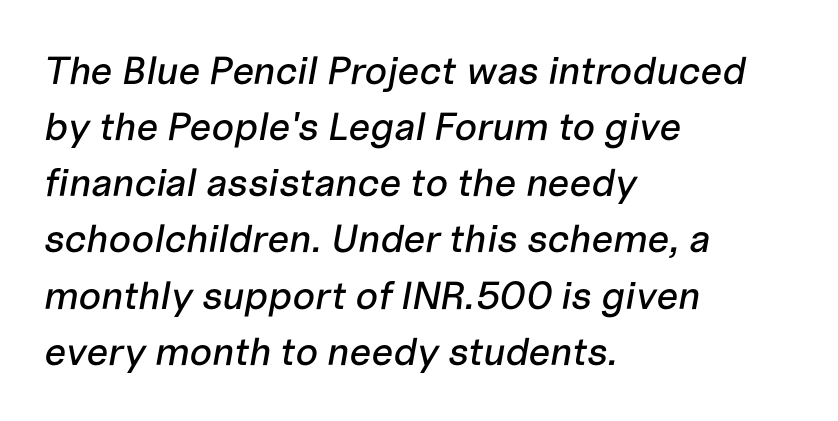
Short note: letters normally spaced. Clear beneath every line of the passage. A typesetter would call this proportional, since set widths differ per character. Line starts are locked; line ends wander. Summary of vertical rhythm: regular, with standard interline spacing. The face used here has a pronounced slope to its letters.
